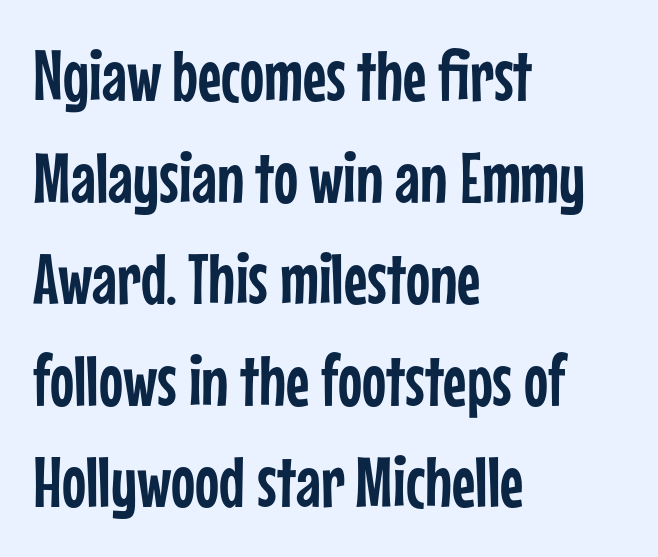
Q: Is the text italic (slanted)? A: No, it is upright.
Q: Is the typeface a serif or a sans-serif typeface? A: Sans-serif.
Q: Is the text underlined? A: No.
Q: How is the paragraph aligned? A: Left-aligned.
Q: Is the spacing between letters normal or unusually wide? A: Normal.
Q: Is the spacing between lines tight, normal or loose? A: Normal.
Q: Width (condensed, normal, or wide)? A: Condensed.
Q: Stroke contrast? A: Low.
Q: x-height? A: Medium.
Q: Monospaced? A: No.
